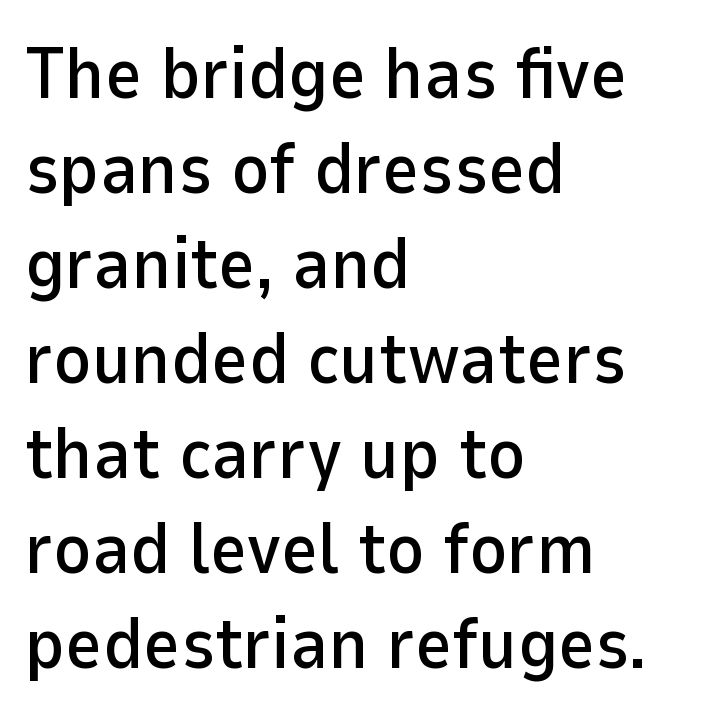
The image shows 72 px sans-serif type, upright; set left-aligned, normal line spacing (1.32x), normal letter spacing, not underlined; low stroke contrast and a medium x-height.
